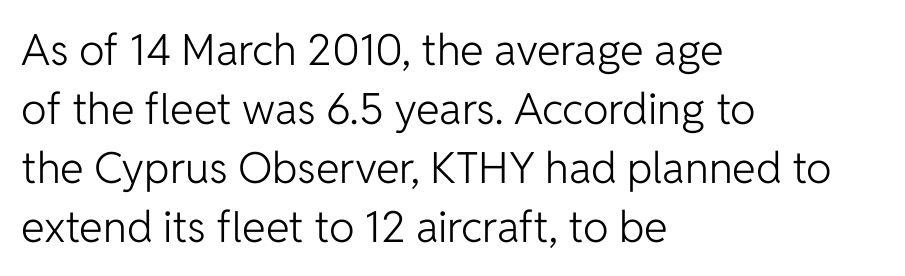
{"serif": "no", "italic": "no", "bold": "no", "weight": "light", "width": "normal", "stroke_contrast": "low", "x_height": "medium", "monospaced": "no", "underline": "no", "align": "left", "line_spacing": "normal", "line_spacing_ratio": 1.37, "letter_spacing": "normal", "letter_spacing_em": 0.0, "glyph_px": 43}
